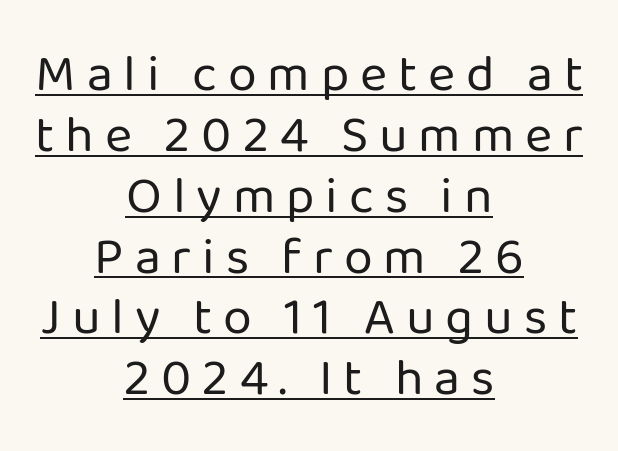
The image shows 52 px regular-weight sans-serif type, upright; set centered, line spacing 1.17x, unusually wide letter spacing (+0.21 em), underlined; low stroke contrast and a medium x-height.
